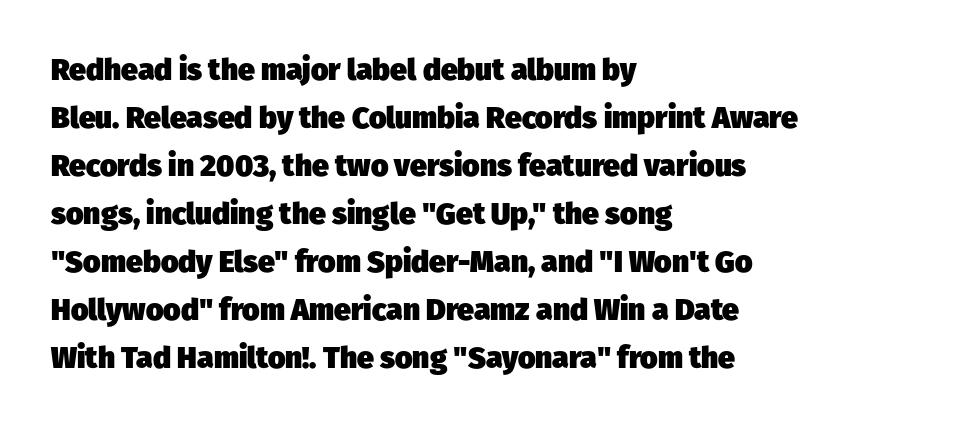
Q: Is the text bold? A: Yes.
Q: Is the typeface a serif or a sans-serif typeface? A: Sans-serif.
Q: Is the text underlined? A: No.
Q: How is the paragraph aligned? A: Left-aligned.
Q: Is the spacing between letters normal or unusually wide? A: Normal.
Q: Is the spacing between lines tight, normal or loose? A: Normal.
Q: Width (condensed, normal, or wide)? A: Normal.
Q: Stroke contrast? A: Low.
Q: x-height? A: Medium.
Q: Monospaced? A: No.
